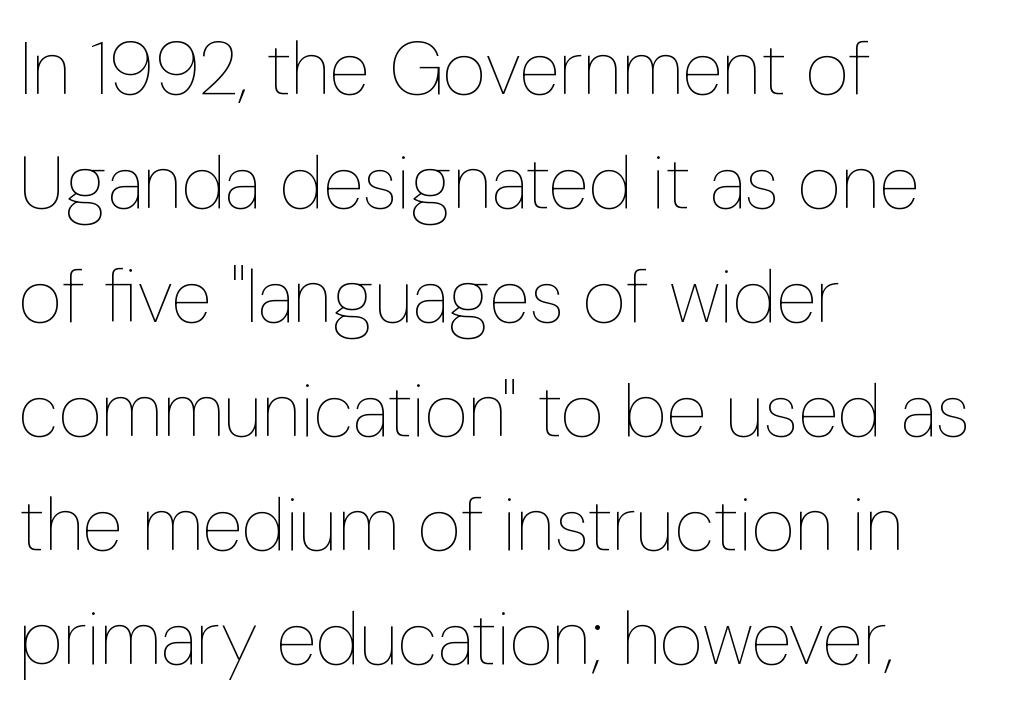
Q: Is the text bold? A: No.
Q: Is the text italic (slanted)? A: No, it is upright.
Q: Is the text underlined? A: No.
Q: How is the paragraph aligned? A: Left-aligned.
Q: Is the spacing between letters normal or unusually wide? A: Normal.
Q: Is the spacing between lines tight, normal or loose? A: Normal.
Q: Width (condensed, normal, or wide)? A: Condensed.
Q: Stroke contrast? A: Low.
Q: x-height? A: Medium.
Q: Monospaced? A: No.
